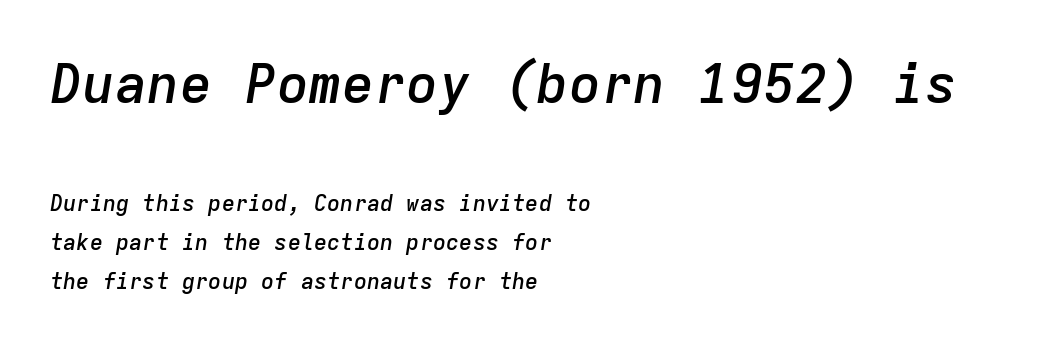
The image shows 54 px semibold type, italic (leaning right), monospaced; set left-aligned, line spacing 1.77x, normal letter spacing, not underlined; the first (top) block is 2.45x larger; low stroke contrast and a medium x-height.
